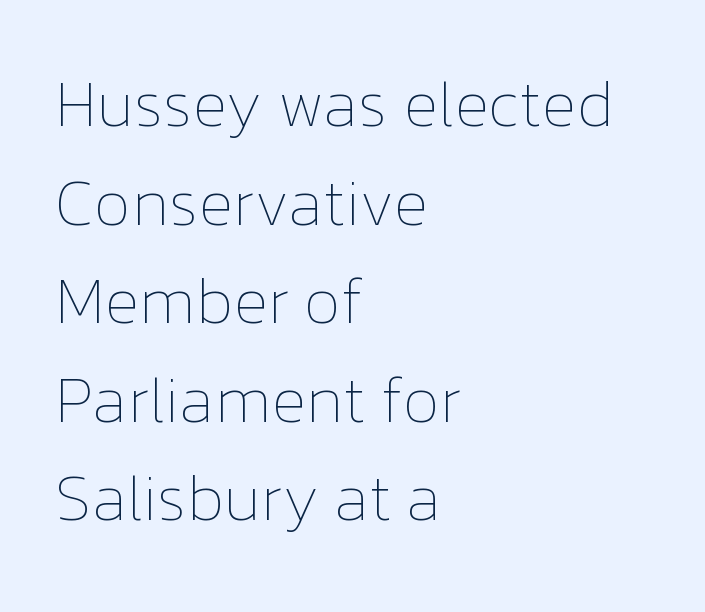
This is roman type, the default non-slanted kind. The letters advance in unequal steps, a hallmark of proportional type. Quick note: interline space is typical. This rendering uses left alignment, leaving the right contour irregular. Compared with typical body copy, the letter spacing here is the same.
